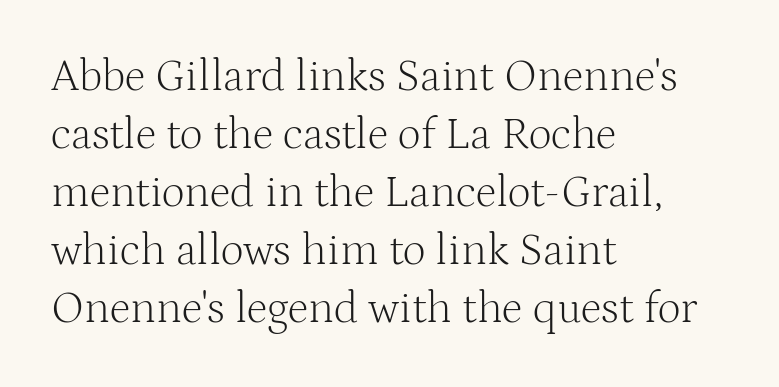
The image shows 45 px light serif type, upright; set left-aligned, normal line spacing (1.29x), normal letter spacing, not underlined; medium stroke contrast and a medium x-height.
